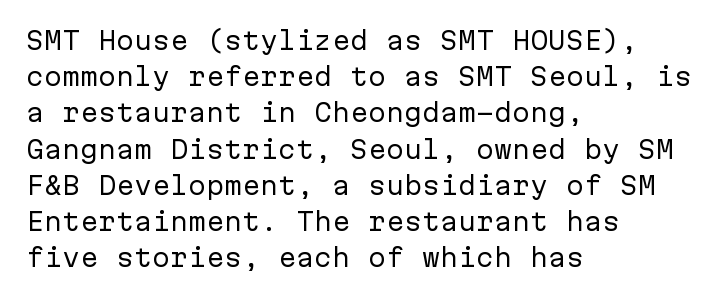
The image shows 24 px text type, upright; set left-aligned, normal line spacing (1.51x), normal letter spacing, not underlined.
